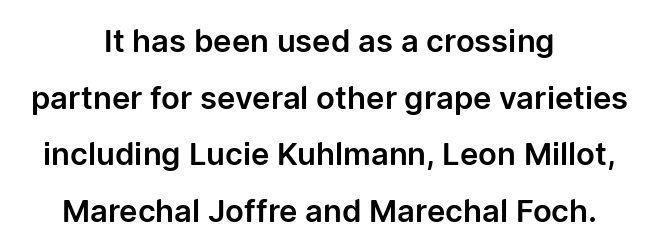
The image shows 31 px sans-serif type, upright; set centered, line spacing 1.83x, normal letter spacing, not underlined; low stroke contrast and a medium x-height.
